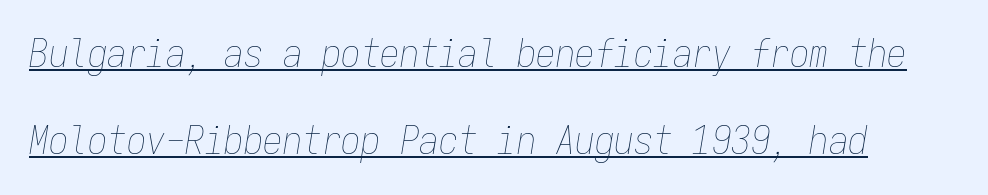
{"italic": "yes", "lean": "right", "slant_degrees": 9, "bold": "no", "weight": "thin", "width": "condensed", "stroke_contrast": "low", "x_height": "medium", "monospaced": "yes", "underline": "yes", "line_spacing": "loose", "line_spacing_ratio": 2.23, "letter_spacing": "normal", "letter_spacing_em": 0.0, "glyph_px": 39}
